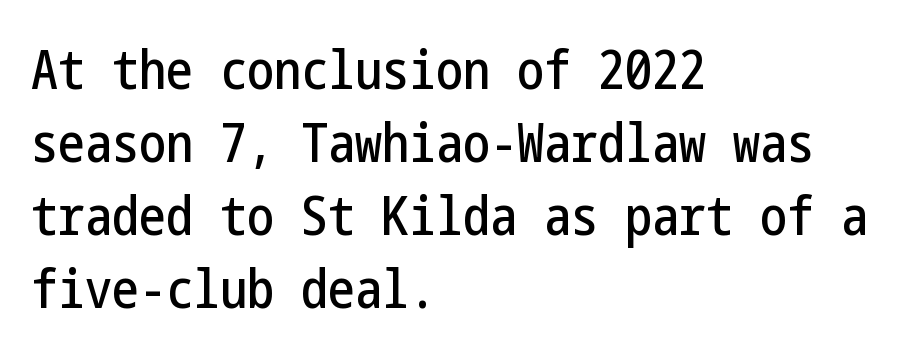
The gap between lines stays unmarked. Posture: upright roman. Leading: standard. No feet cap the strokes, marking this as sans-serif type. All the whitespace from short lines collects on the right. This sample uses plain, unmodified letter spacing.
